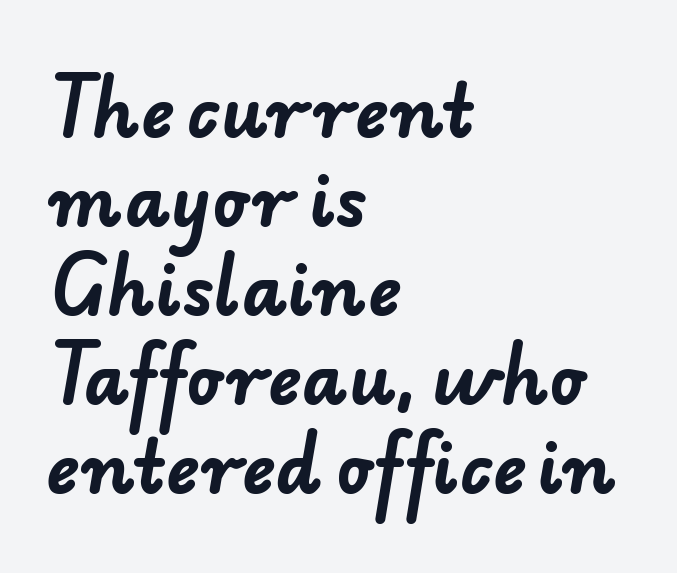
Q: Is the text bold? A: Yes.
Q: Is the typeface a serif or a sans-serif typeface? A: Sans-serif.
Q: Is the text underlined? A: No.
Q: How is the paragraph aligned? A: Left-aligned.
Q: Is the spacing between letters normal or unusually wide? A: Normal.
Q: Is the spacing between lines tight, normal or loose? A: Normal.
Q: Width (condensed, normal, or wide)? A: Normal.
Q: Stroke contrast? A: Low.
Q: x-height? A: Small.
Q: Monospaced? A: No.
